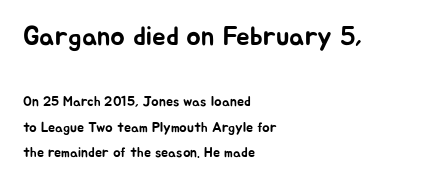
Typeset ragged right — the left edge is the straight one. This rendering leaves character spacing at its baseline value. The designer gave the opening block more size than the closing block. This is the regular roman posture of the typeface.
